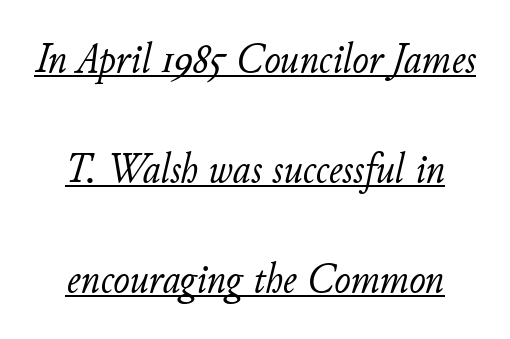
The image shows 44 px light type, italic (leaning right); set centered, loose line spacing (2.5x), normal letter spacing, underlined; low stroke contrast and a small x-height.
